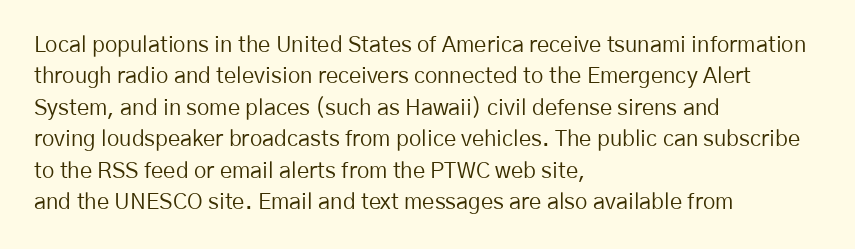
The line-height multiplier appears to be the usual default. The ragged edge is on the right, which tells us the setting is flush left. A typesetter would mark this as roman, not italic. This sample uses plain, unmodified letter spacing. No letter is thick-stroked: the sample isn't bold.
